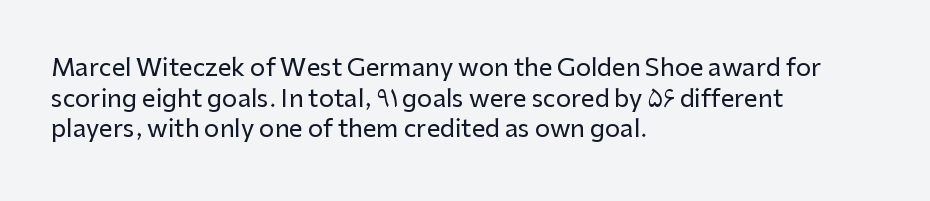
Q: Is the text italic (slanted)? A: No, it is upright.
Q: Is the text underlined? A: No.
Q: How is the paragraph aligned? A: Left-aligned.
Q: Is the spacing between letters normal or unusually wide? A: Normal.
Q: Is the spacing between lines tight, normal or loose? A: Normal.
